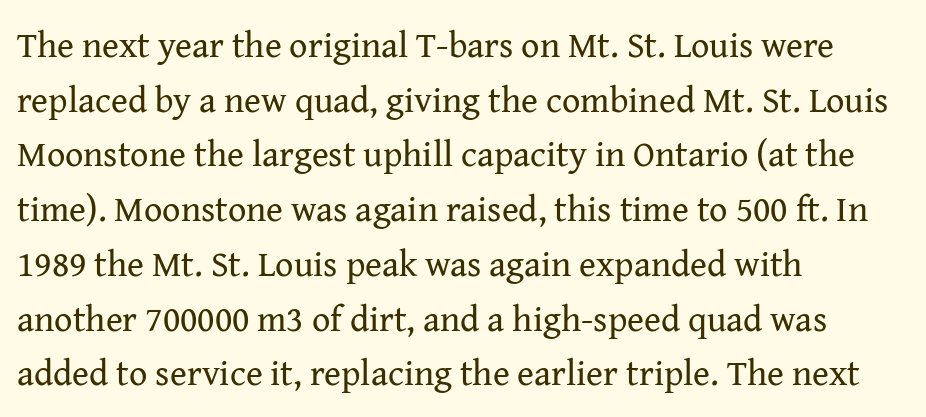
The image shows 36 px regular-weight serif type, upright; set left-aligned, normal line spacing (1.52x), normal letter spacing, not underlined; medium stroke contrast and a medium x-height.
